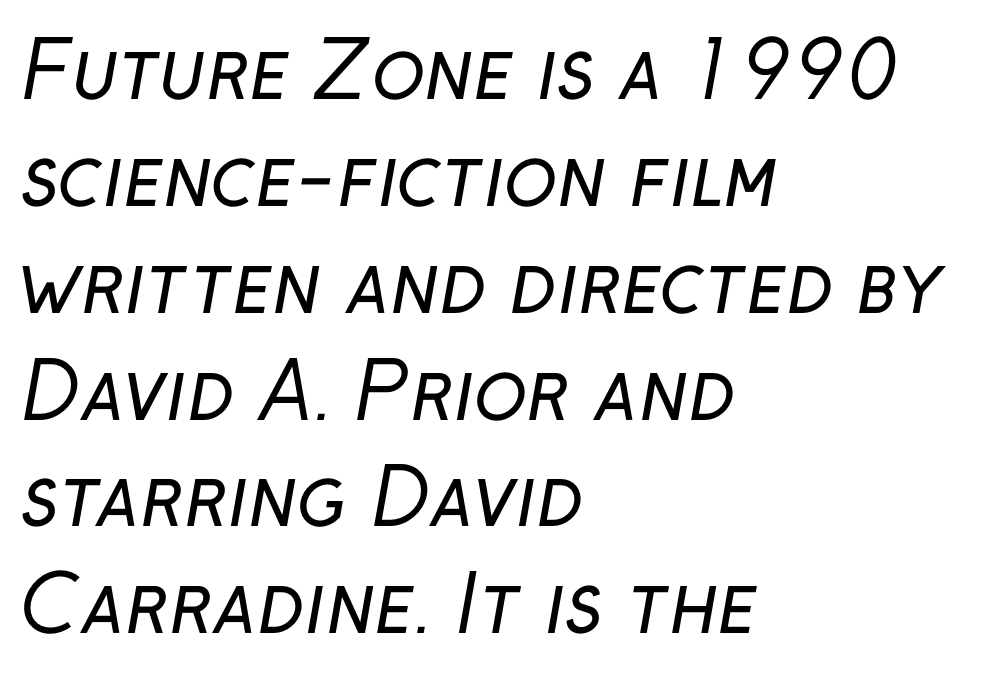
Q: Is the text bold? A: No.
Q: Is the typeface a serif or a sans-serif typeface? A: Sans-serif.
Q: Is the text underlined? A: No.
Q: How is the paragraph aligned? A: Left-aligned.
Q: Is the spacing between letters normal or unusually wide? A: Normal.
Q: Is the spacing between lines tight, normal or loose? A: Normal.
Q: Width (condensed, normal, or wide)? A: Normal.
Q: Stroke contrast? A: Low.
Q: x-height? A: Medium.
Q: Monospaced? A: No.
